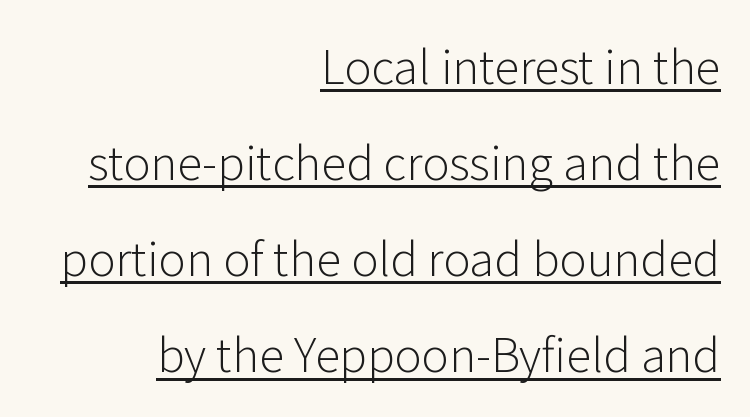
{"serif": "no", "italic": "no", "bold": "no", "weight": "light", "width": "normal", "stroke_contrast": "low", "x_height": "medium", "monospaced": "no", "underline": "yes", "align": "right", "line_spacing": "loose", "line_spacing_ratio": 2.09, "letter_spacing": "normal", "letter_spacing_em": 0.0, "glyph_px": 46}
